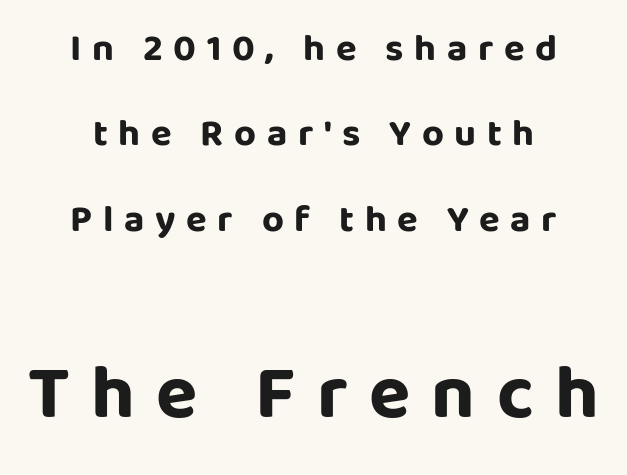
Compare the two chunks: the lower has the greater cap height. Typeset on center — no edge is straight. Someone cranked the tracking dial way up on this one. The characters look thick and weighty, a clear bold. Stroke terminals: plain, sans-serif. These lines are rendered in a variable-pitch font.
